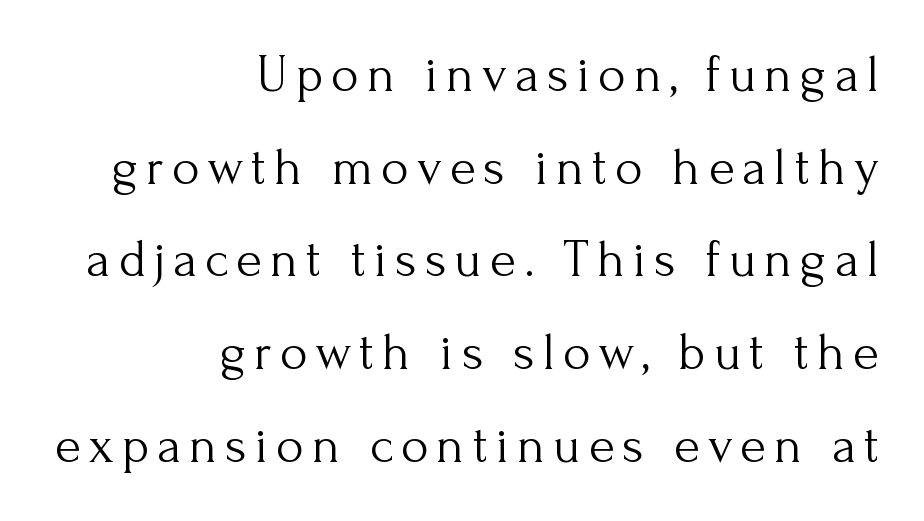
{"serif": "yes", "italic": "no", "bold": "no", "weight": "light", "width": "normal", "stroke_contrast": "medium", "x_height": "small", "monospaced": "no", "underline": "no", "align": "right", "line_spacing_ratio": 1.75, "glyph_px": 53}
